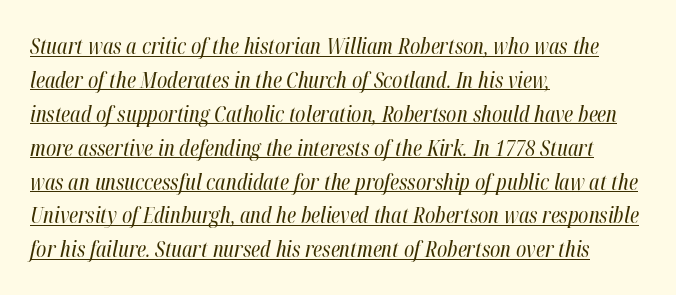
The image shows 22 px text type, italic (leaning right); set left-aligned, normal line spacing (1.54x), normal letter spacing, underlined.
